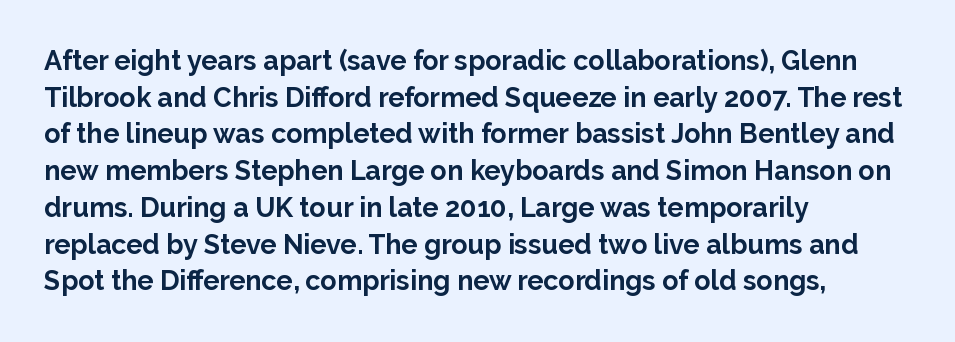
The image shows 27 px bold type, upright; set left-aligned, normal line spacing (1.36x), normal letter spacing, not underlined.
